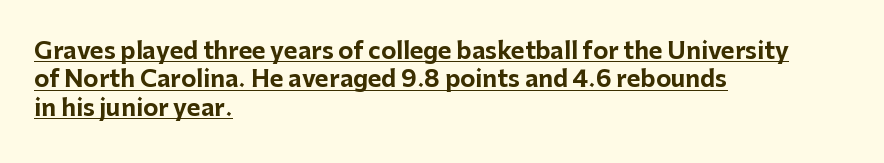
{"italic": "no", "bold": "yes", "underline": "yes", "align": "left", "line_spacing_ratio": 1.23, "letter_spacing": "normal", "letter_spacing_em": 0.0, "glyph_px": 23}
